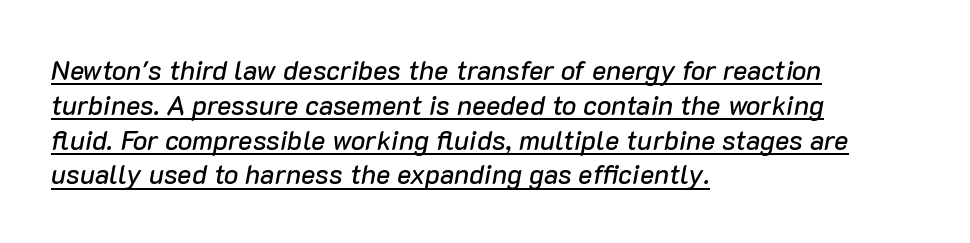
Inter-character spacing is left at the font's built-in metrics. Underlined type. Whoever set this chose a conventional vertical rhythm. Is the block centered? No — it sits flush against the left margin. Quick note: italic.
